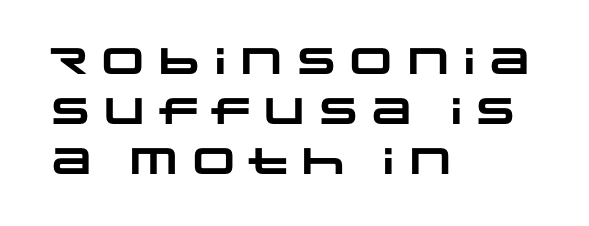
The image shows 37 px heavy, wide sans-serif type; set left-aligned, normal line spacing (1.35x), normal letter spacing, not underlined; low stroke contrast and a large x-height.
